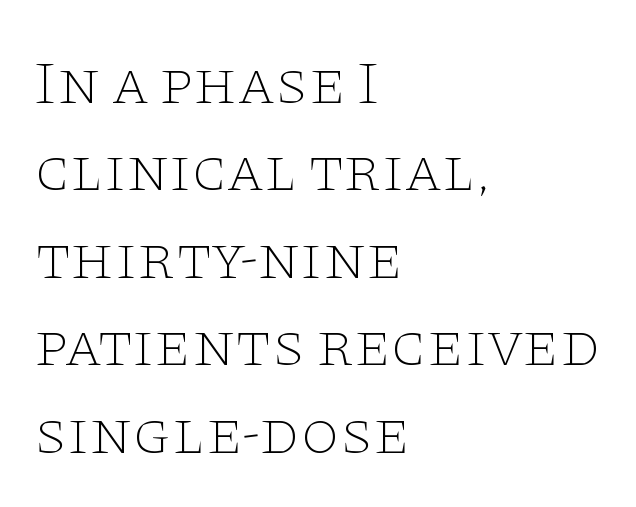
{"serif": "yes", "italic": "no", "bold": "no", "weight": "thin", "width": "wide", "stroke_contrast": "low", "x_height": "large", "monospaced": "no", "underline": "no", "align": "left", "line_spacing": "normal", "line_spacing_ratio": 1.41, "letter_spacing": "normal", "letter_spacing_em": 0.0, "glyph_px": 62}
